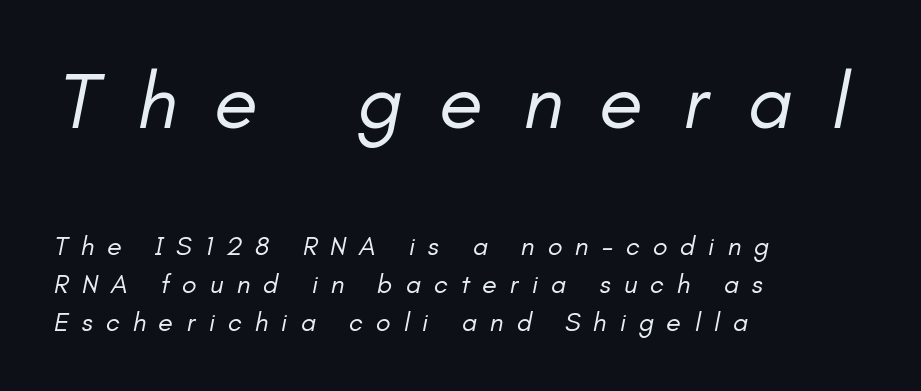
Q: Is the text bold? A: No.
Q: Is the text italic (slanted)? A: Yes, it leans right by about 11 degrees.
Q: Is the text underlined? A: No.
Q: How is the paragraph aligned? A: Left-aligned.
Q: Is the spacing between letters normal or unusually wide? A: Unusually wide.
Q: Is the spacing between lines tight, normal or loose? A: Normal.
Q: Which block of text is set in a larger size, the first (top) or the second (bottom)? A: The first (top) one.
Q: Width (condensed, normal, or wide)? A: Normal.
Q: Stroke contrast? A: Low.
Q: x-height? A: Small.
Q: Monospaced? A: No.
